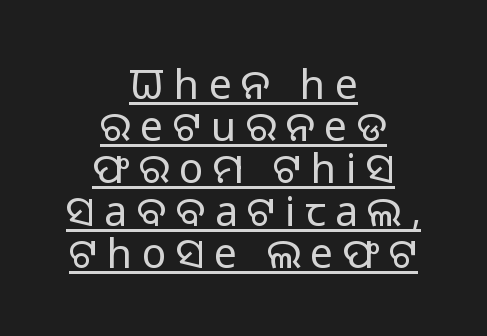
The image shows 41 px light sans-serif type, upright; set centered, tight line spacing (1.03x), unusually wide letter spacing (+0.23 em), underlined; low stroke contrast and a medium x-height.
